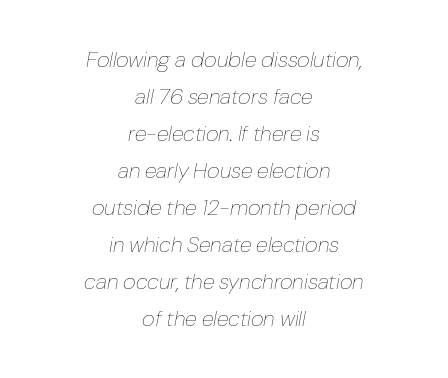
Q: Is the text bold? A: No.
Q: Is the text italic (slanted)? A: Yes, it leans right by about 10 degrees.
Q: Is the text underlined? A: No.
Q: How is the paragraph aligned? A: Centered.
Q: Is the spacing between letters normal or unusually wide? A: Normal.
Q: Is the spacing between lines tight, normal or loose? A: Normal.
